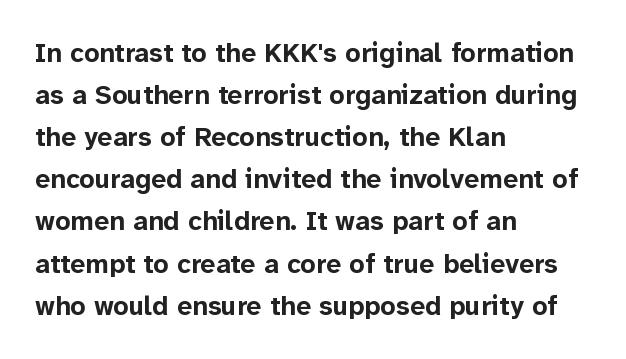
Nothing unusual about the tracking: characters are spaced as the font intends. Layout note: lines flush left. Does the lettering tilt? It doesn't — this is upright. The characters look thick and weighty, a clear bold. If you measured baseline to baseline, you'd find a middling distance. Underlining? Definitely not there.
